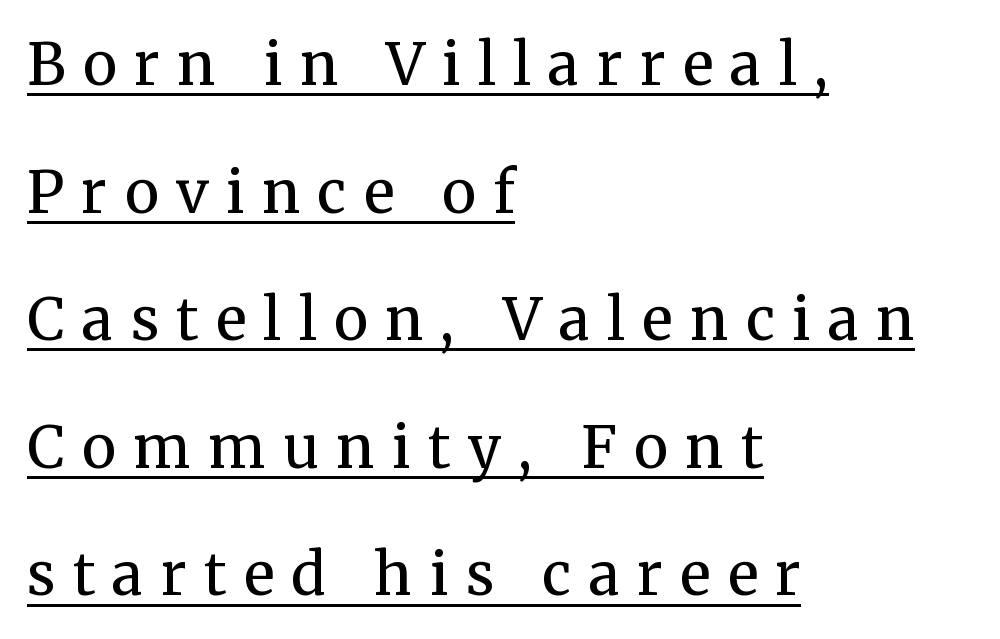
The passage shown is underscored from start to finish. Unlike italic type, these characters show no tilt at all. The rendering uses natural spacing where letterforms have individual widths. This block would shrink considerably if given ordinary leading; it's expanded now.
